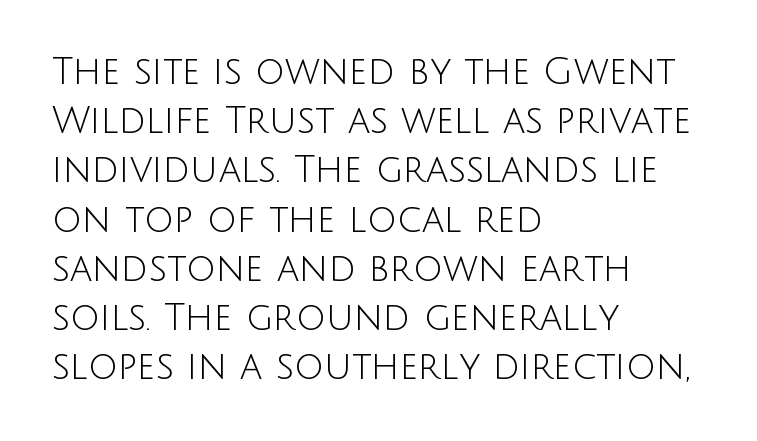
Q: Is the text bold? A: No.
Q: Is the text italic (slanted)? A: No, it is upright.
Q: Is the typeface a serif or a sans-serif typeface? A: Sans-serif.
Q: Is the text underlined? A: No.
Q: How is the paragraph aligned? A: Left-aligned.
Q: Is the spacing between letters normal or unusually wide? A: Normal.
Q: Is the spacing between lines tight, normal or loose? A: Normal.
Q: Width (condensed, normal, or wide)? A: Normal.
Q: Stroke contrast? A: Low.
Q: x-height? A: Large.
Q: Monospaced? A: No.
